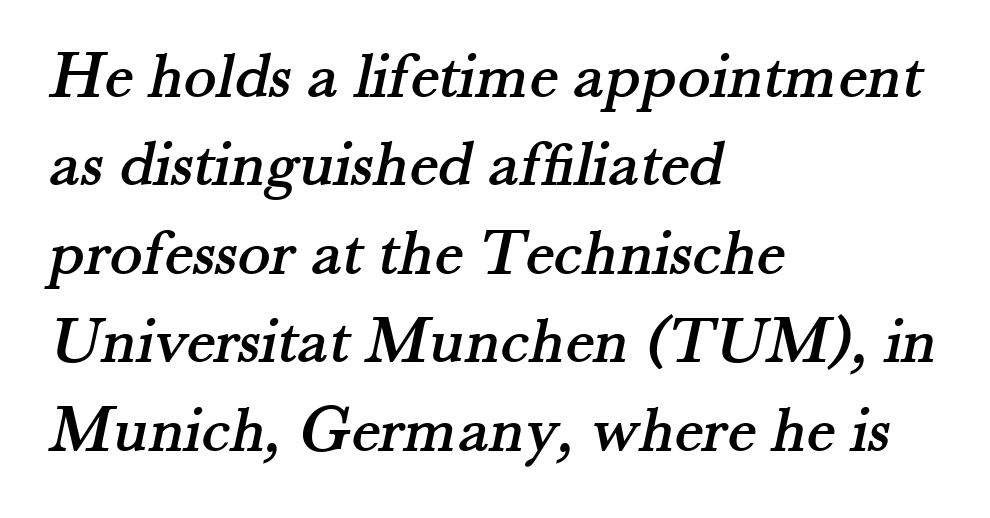
The image shows 68 px serif type; set left-aligned, normal line spacing (1.3x), normal letter spacing, not underlined; medium stroke contrast and a small x-height.
